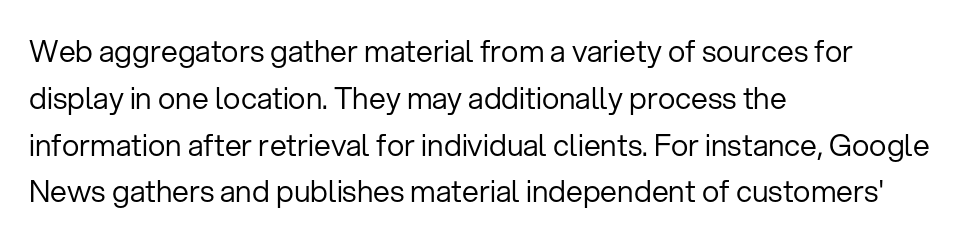
Q: Is the text bold? A: No.
Q: Is the text italic (slanted)? A: No, it is upright.
Q: Is the typeface a serif or a sans-serif typeface? A: Sans-serif.
Q: Is the text underlined? A: No.
Q: How is the paragraph aligned? A: Left-aligned.
Q: Is the spacing between letters normal or unusually wide? A: Normal.
Q: Is the spacing between lines tight, normal or loose? A: Normal.
Q: Width (condensed, normal, or wide)? A: Normal.
Q: Stroke contrast? A: Low.
Q: x-height? A: Medium.
Q: Monospaced? A: No.
